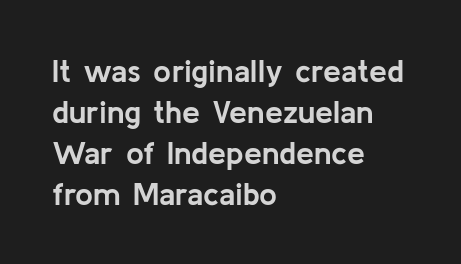
{"serif": "no", "italic": "no", "bold": "yes", "weight": "semibold", "width": "normal", "stroke_contrast": "low", "x_height": "medium", "monospaced": "no", "underline": "no", "align": "left", "line_spacing": "normal", "line_spacing_ratio": 1.28, "letter_spacing": "normal", "letter_spacing_em": 0.0, "glyph_px": 32}
